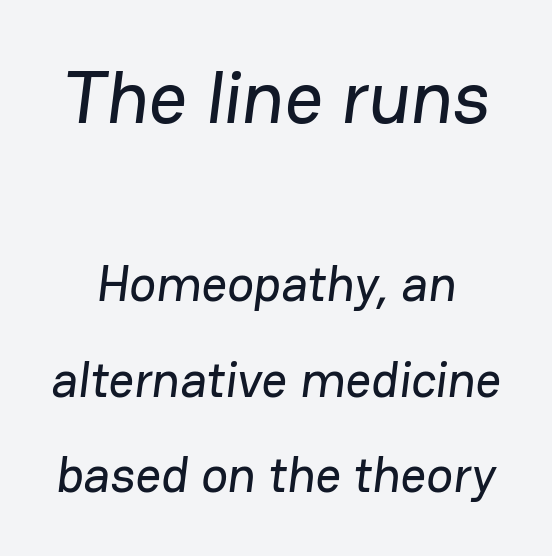
The image shows 75 px sans-serif type; set loose line spacing (1.91x), normal letter spacing, not underlined; the first (top) block is 1.5x larger; low stroke contrast and a medium x-height.
